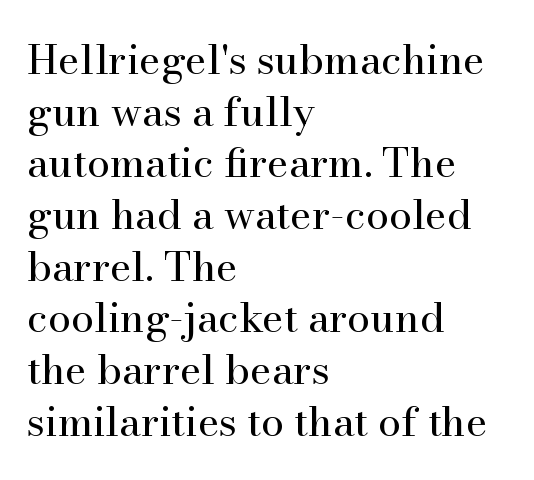
{"serif": "yes", "italic": "no", "bold": "no", "weight": "regular", "width": "normal", "stroke_contrast": "high", "x_height": "small", "monospaced": "no", "underline": "no", "align": "left", "line_spacing": "normal", "line_spacing_ratio": 1.26, "letter_spacing": "normal", "letter_spacing_em": 0.0, "glyph_px": 41}
